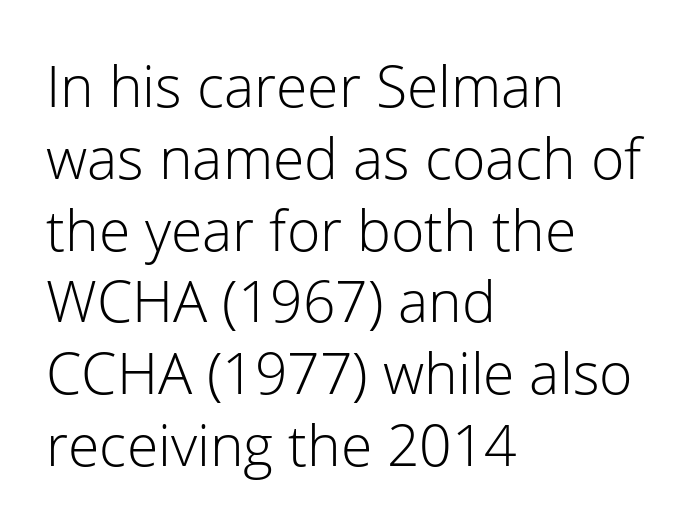
The image shows 57 px light sans-serif type, upright; set left-aligned, normal line spacing (1.26x), normal letter spacing, not underlined; low stroke contrast and a medium x-height.
